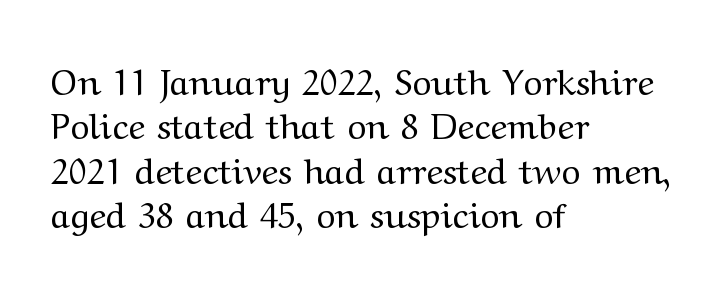
Q: Is the text bold? A: No.
Q: Is the text italic (slanted)? A: No, it is upright.
Q: Is the typeface a serif or a sans-serif typeface? A: Serif.
Q: Is the text underlined? A: No.
Q: How is the paragraph aligned? A: Left-aligned.
Q: Is the spacing between letters normal or unusually wide? A: Normal.
Q: Width (condensed, normal, or wide)? A: Wide.
Q: Stroke contrast? A: Medium.
Q: x-height? A: Medium.
Q: Monospaced? A: No.
